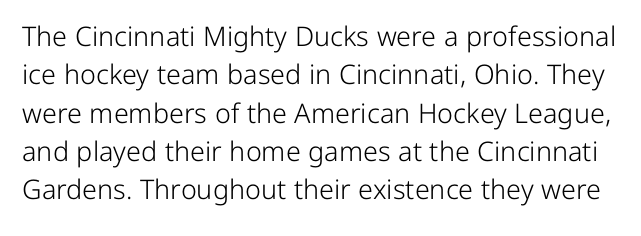
Q: Is the text bold? A: No.
Q: Is the text italic (slanted)? A: No, it is upright.
Q: Is the text underlined? A: No.
Q: Is the spacing between letters normal or unusually wide? A: Normal.
Q: Is the spacing between lines tight, normal or loose? A: Normal.
